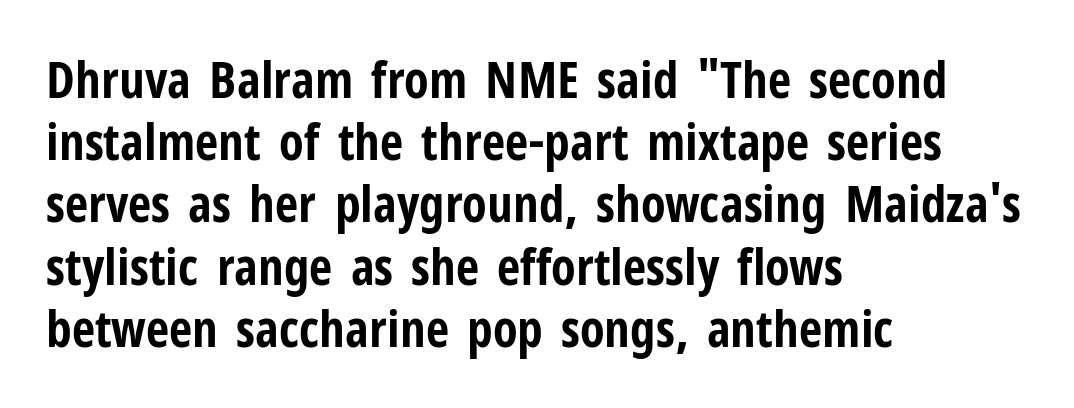
The image shows 51 px bold, condensed sans-serif type, upright; set left-aligned, line spacing 1.22x, normal letter spacing, not underlined; low stroke contrast and a medium x-height.
